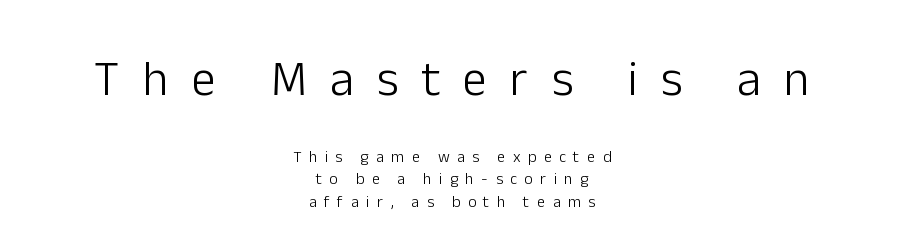
The image shows 49 px light sans-serif type, upright; set centered, normal line spacing (1.42x), unusually wide letter spacing (+0.47 em), not underlined; the first (top) block is 3.06x larger; low stroke contrast and a medium x-height.
